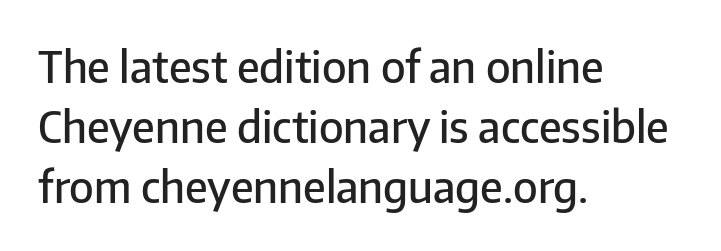
Just letters on the line, the space beneath them empty. The block of text has a typical density, with ordinary space between rows. Every stem runs plumb, perpendicular to the baseline. What stands out about the letter spacing? Nothing — it is the standard amount.
